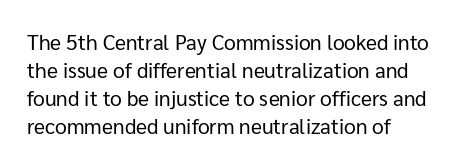
Q: Is the text bold? A: No.
Q: Is the text italic (slanted)? A: No, it is upright.
Q: Is the text underlined? A: No.
Q: How is the paragraph aligned? A: Left-aligned.
Q: Is the spacing between letters normal or unusually wide? A: Normal.
Q: Is the spacing between lines tight, normal or loose? A: Normal.
